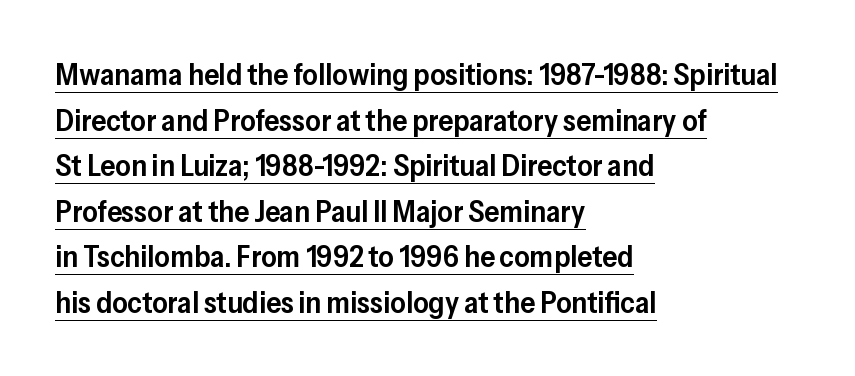
Q: Is the text bold? A: Semi-bold.
Q: Is the text italic (slanted)? A: No, it is upright.
Q: Is the typeface a serif or a sans-serif typeface? A: Sans-serif.
Q: Is the text underlined? A: Yes.
Q: How is the paragraph aligned? A: Left-aligned.
Q: Is the spacing between letters normal or unusually wide? A: Normal.
Q: Is the spacing between lines tight, normal or loose? A: Normal.
Q: Width (condensed, normal, or wide)? A: Normal.
Q: Stroke contrast? A: Low.
Q: x-height? A: Medium.
Q: Monospaced? A: No.
